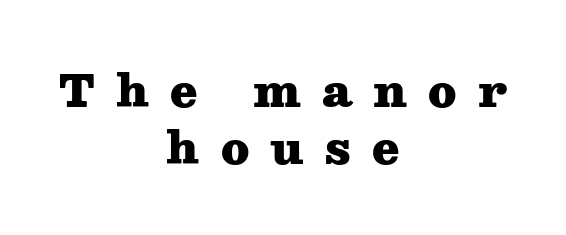
{"serif": "yes", "italic": "no", "bold": "yes", "weight": "heavy", "width": "wide", "stroke_contrast": "medium", "x_height": "medium", "monospaced": "no", "underline": "no", "align": "center", "line_spacing": "normal", "line_spacing_ratio": 1.29, "letter_spacing": "wide", "letter_spacing_em": 0.48, "glyph_px": 44}
